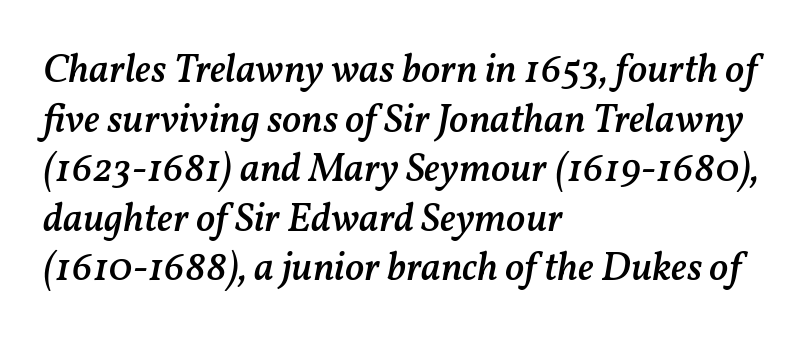
{"italic": "yes", "lean": "right", "slant_degrees": 11, "bold": "semi", "weight": "semibold", "width": "normal", "stroke_contrast": "medium", "x_height": "medium", "monospaced": "no", "underline": "no", "align": "left", "line_spacing_ratio": 1.24, "letter_spacing": "normal", "letter_spacing_em": 0.0, "glyph_px": 40}
